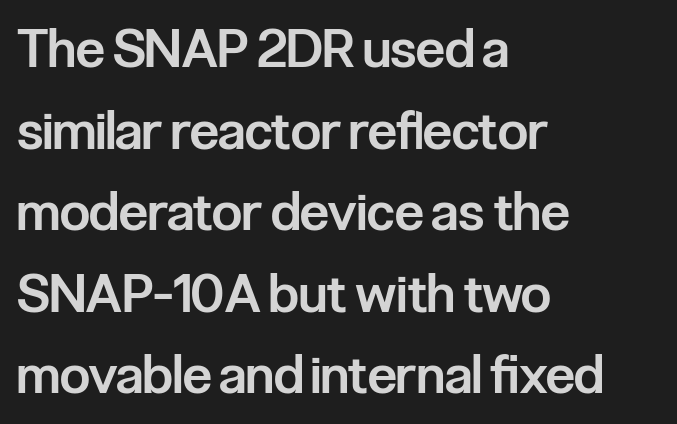
Q: Is the text bold? A: Semi-bold.
Q: Is the text italic (slanted)? A: No, it is upright.
Q: Is the typeface a serif or a sans-serif typeface? A: Sans-serif.
Q: Is the text underlined? A: No.
Q: How is the paragraph aligned? A: Left-aligned.
Q: Is the spacing between letters normal or unusually wide? A: Normal.
Q: Is the spacing between lines tight, normal or loose? A: Normal.
Q: Width (condensed, normal, or wide)? A: Condensed.
Q: Stroke contrast? A: Low.
Q: x-height? A: Medium.
Q: Monospaced? A: No.
